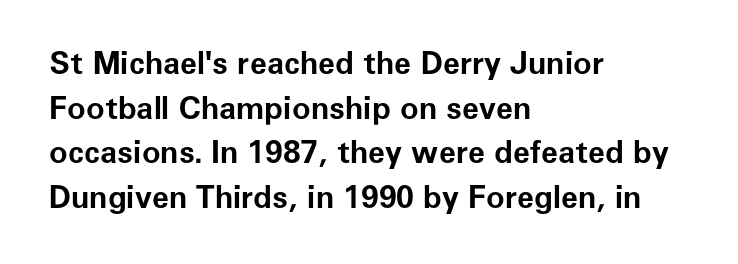
Q: Is the text bold? A: Yes.
Q: Is the text italic (slanted)? A: No, it is upright.
Q: Is the typeface a serif or a sans-serif typeface? A: Sans-serif.
Q: Is the text underlined? A: No.
Q: How is the paragraph aligned? A: Left-aligned.
Q: Is the spacing between letters normal or unusually wide? A: Normal.
Q: Is the spacing between lines tight, normal or loose? A: Normal.
Q: Width (condensed, normal, or wide)? A: Normal.
Q: Stroke contrast? A: Low.
Q: x-height? A: Medium.
Q: Monospaced? A: No.
